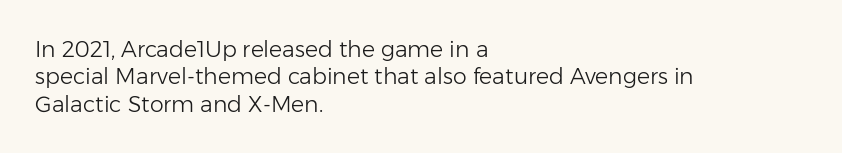
{"italic": "no", "bold": "no", "underline": "no", "align": "left", "line_spacing": "normal", "line_spacing_ratio": 1.25, "letter_spacing": "normal", "letter_spacing_em": 0.0, "glyph_px": 22}
